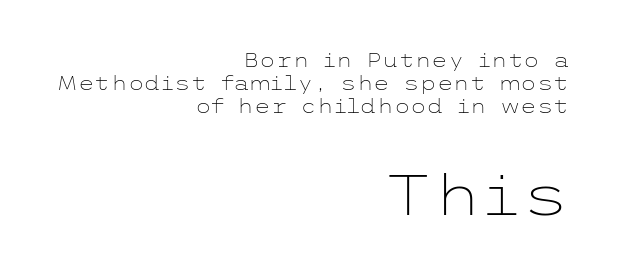
Q: Is the text bold? A: No.
Q: Is the text italic (slanted)? A: No, it is upright.
Q: Is the typeface a serif or a sans-serif typeface? A: Sans-serif.
Q: Is the text underlined? A: No.
Q: How is the paragraph aligned? A: Right-aligned.
Q: Is the spacing between letters normal or unusually wide? A: Normal.
Q: Which block of text is set in a larger size, the first (top) or the second (bottom)? A: The second (bottom) one.
Q: Width (condensed, normal, or wide)? A: Wide.
Q: Stroke contrast? A: Low.
Q: x-height? A: Medium.
